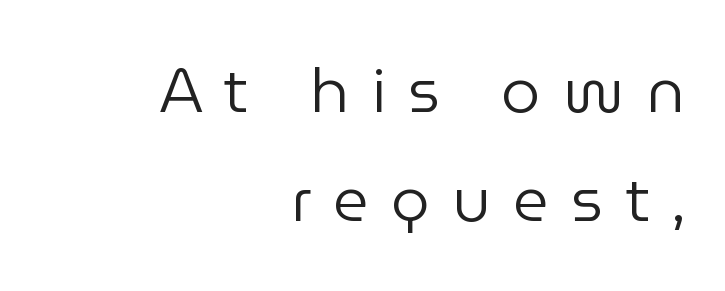
The image shows 62 px regular-weight sans-serif type, upright; set right-aligned, line spacing 1.76x, unusually wide letter spacing (+0.36 em), not underlined; low stroke contrast and a medium x-height.
